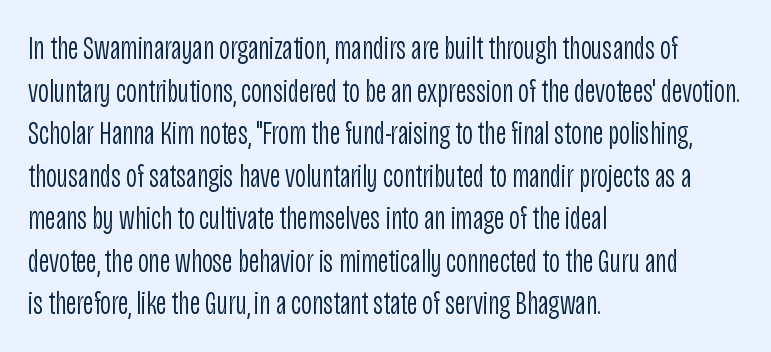
The image shows 33 px light, condensed sans-serif type, upright; set left-aligned, normal line spacing (1.29x), normal letter spacing, not underlined; low stroke contrast and a large x-height.
